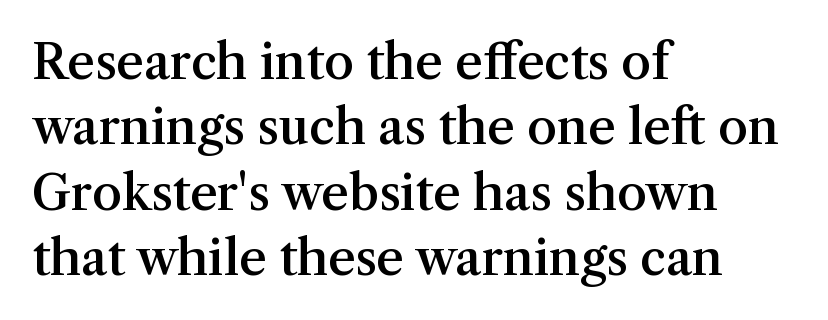
The image shows 48 px semibold serif type, upright; set left-aligned, normal line spacing (1.36x), normal letter spacing, not underlined; medium stroke contrast and a medium x-height.
